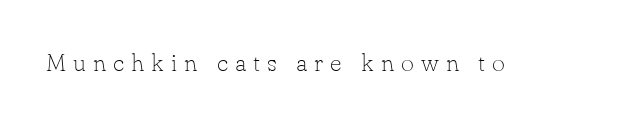
{"italic": "no", "bold": "no", "underline": "no", "letter_spacing": "wide", "letter_spacing_em": 0.28, "glyph_px": 25}
